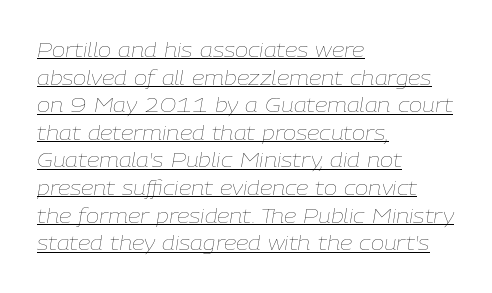
Q: Is the text bold? A: No.
Q: Is the text italic (slanted)? A: Yes, it leans right by about 9 degrees.
Q: Is the text underlined? A: Yes.
Q: How is the paragraph aligned? A: Left-aligned.
Q: Is the spacing between letters normal or unusually wide? A: Normal.
Q: Is the spacing between lines tight, normal or loose? A: Normal.
